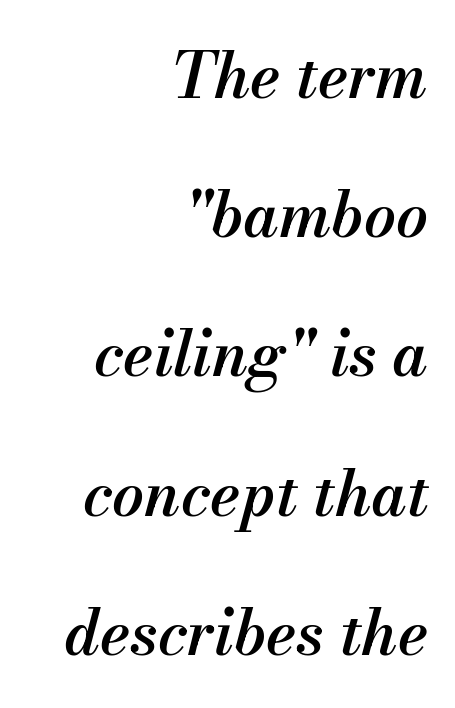
{"italic": "yes", "lean": "right", "slant_degrees": 13, "bold": "semi", "weight": "semibold", "width": "normal", "stroke_contrast": "medium", "x_height": "small", "monospaced": "no", "underline": "no", "align": "right", "line_spacing": "loose", "line_spacing_ratio": 2.21, "letter_spacing": "normal", "letter_spacing_em": 0.0, "glyph_px": 63}
